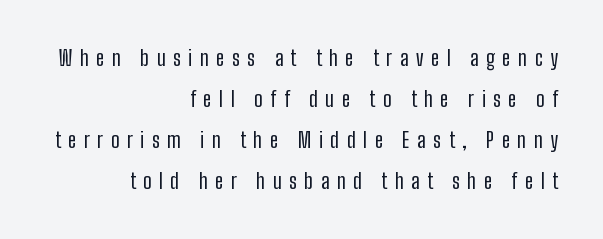
Unmarked baselines from the first word to the last. The rendering uses a large line-height, opening up the rows. The typography opts for an upright posture over an oblique one. If you drew a ruler down the right edge, every line would touch it. No letter is thick-stroked: the sample isn't bold.
